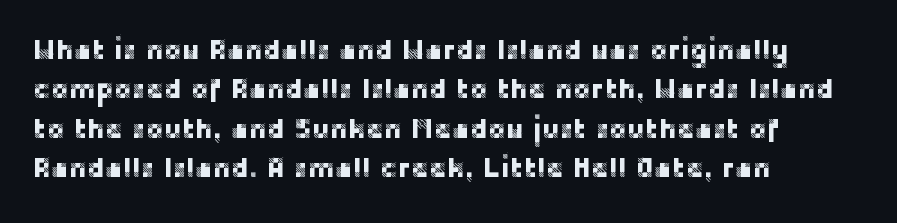
The image shows 27 px text type, upright; set left-aligned, normal line spacing (1.46x), normal letter spacing, not underlined.
